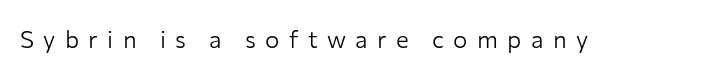
The cut favours lightness, reaching ordinary text weight at its darkest. This is roman type, the default non-slanted kind. Honestly, there is no underline to notice here at all. There is plenty of visible air inserted between adjacent glyphs.
